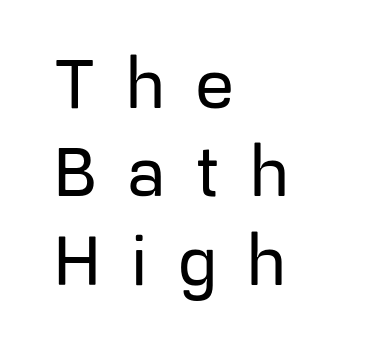
{"serif": "no", "italic": "no", "width": "normal", "stroke_contrast": "low", "x_height": "medium", "monospaced": "no", "underline": "no", "align": "left", "line_spacing": "normal", "line_spacing_ratio": 1.28, "letter_spacing": "wide", "letter_spacing_em": 0.44, "glyph_px": 69}
